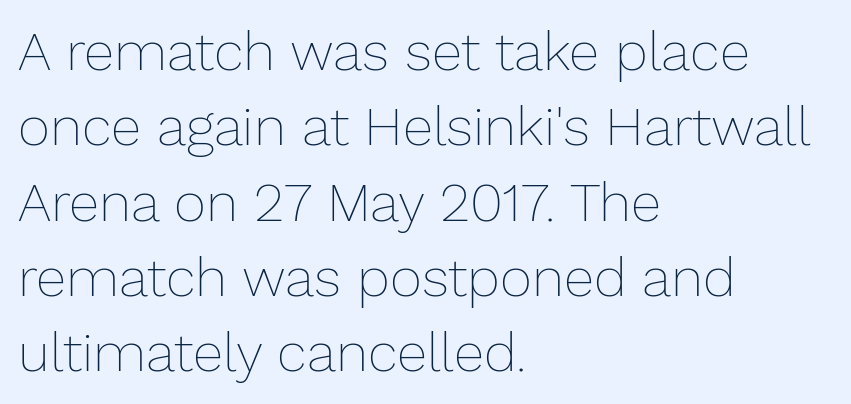
Is the letter spacing exaggerated? No — it looks like the ordinary default. Is there much room between lines? A standard amount, neither cramped nor airy. Is this a fixed-width face? No — the glyphs have proportional, varying widths. The lettering stays uniformly vertical, giving the passage a roman look. Check the space under the baseline: it is left empty. Layout note: lines flush left.
